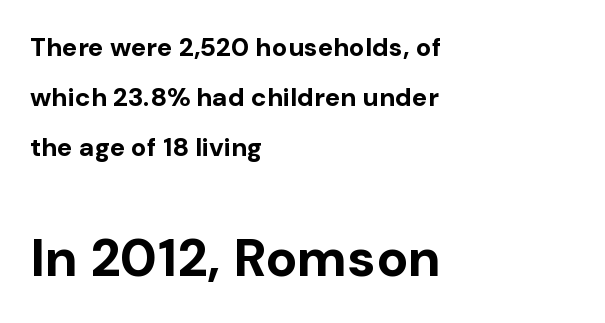
{"serif": "no", "italic": "no", "bold": "yes", "weight": "bold", "width": "normal", "stroke_contrast": "low", "x_height": "medium", "monospaced": "no", "underline": "no", "align": "left", "line_spacing": "loose", "line_spacing_ratio": 1.93, "letter_spacing": "normal", "letter_spacing_em": 0.0, "larger_block": "second", "size_ratio": 2.04, "glyph_px": 53}
